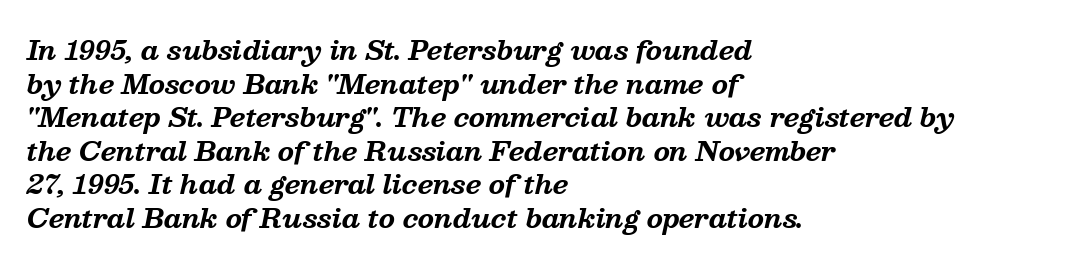
The image shows 26 px bold type, italic (leaning right); set left-aligned, normal line spacing (1.29x), normal letter spacing, not underlined.
